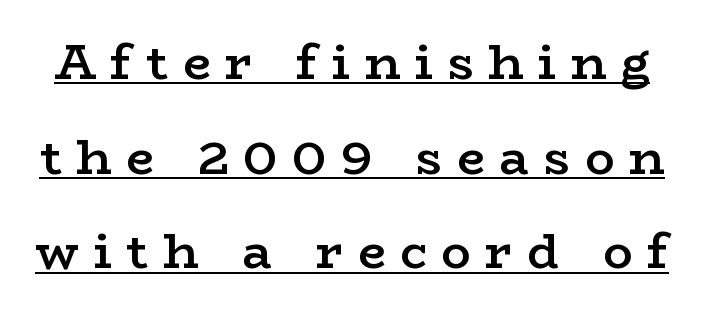
The image shows 49 px semibold, wide serif type, upright; set loose line spacing (1.93x), unusually wide letter spacing (+0.3 em), underlined; low stroke contrast and a medium x-height.
